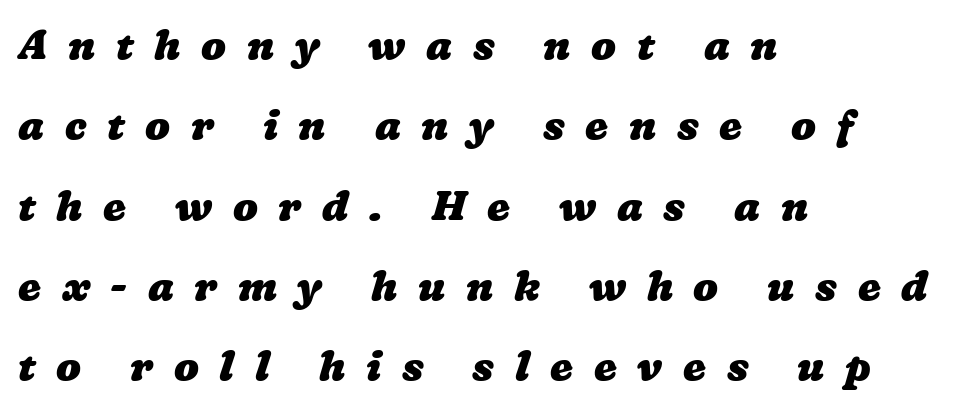
{"bold": "yes", "weight": "heavy", "width": "wide", "stroke_contrast": "low", "x_height": "medium", "monospaced": "no", "underline": "no", "align": "left", "line_spacing": "loose", "line_spacing_ratio": 1.96, "letter_spacing": "wide", "letter_spacing_em": 0.5, "glyph_px": 41}
